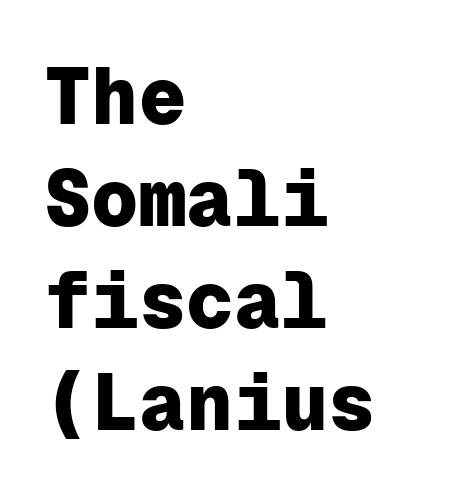
The image shows 79 px heavy sans-serif type, upright, monospaced; set left-aligned, normal line spacing (1.29x), normal letter spacing, not underlined; low stroke contrast and a medium x-height.
